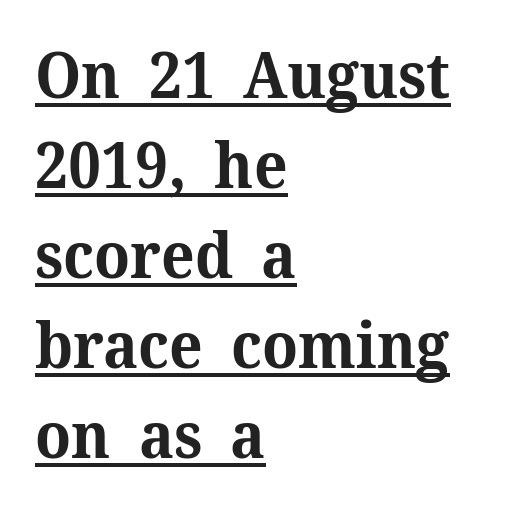
Q: Is the text bold? A: Yes.
Q: Is the text italic (slanted)? A: No, it is upright.
Q: Is the typeface a serif or a sans-serif typeface? A: Serif.
Q: Is the text underlined? A: Yes.
Q: How is the paragraph aligned? A: Left-aligned.
Q: Is the spacing between letters normal or unusually wide? A: Normal.
Q: Is the spacing between lines tight, normal or loose? A: Normal.
Q: Width (condensed, normal, or wide)? A: Normal.
Q: Stroke contrast? A: Medium.
Q: x-height? A: Medium.
Q: Monospaced? A: No.
